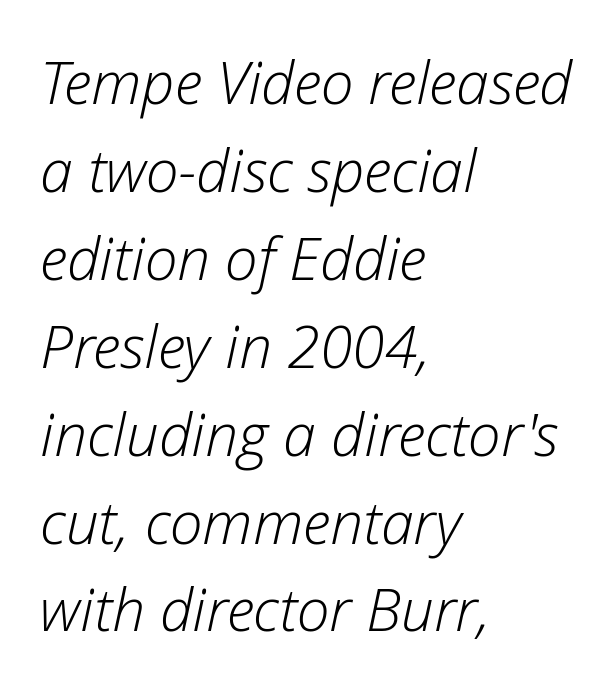
The image shows 59 px light type, italic (leaning right); set left-aligned, normal line spacing (1.49x), normal letter spacing, not underlined; low stroke contrast and a medium x-height.
